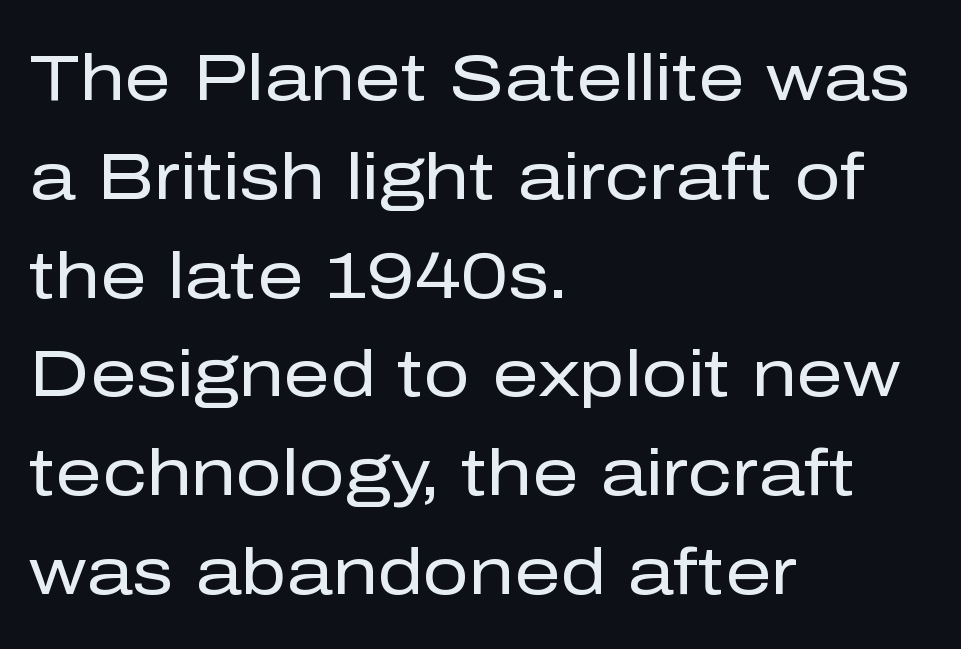
A typesetter would mark this as roman, not italic. This rendering features lettering with no underline. Regarding serifs, this sample does without them. The leading is moderate, giving the passage an even texture. Think of a printed novel: that variable character pitch is what you see here.
